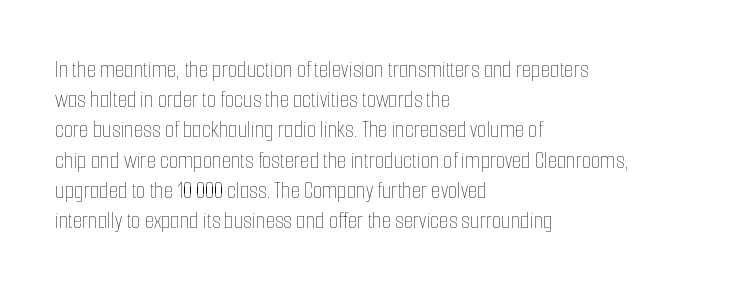
Q: Is the text bold? A: No.
Q: Is the text italic (slanted)? A: No, it is upright.
Q: Is the text underlined? A: No.
Q: How is the paragraph aligned? A: Left-aligned.
Q: Is the spacing between letters normal or unusually wide? A: Normal.
Q: Is the spacing between lines tight, normal or loose? A: Normal.
